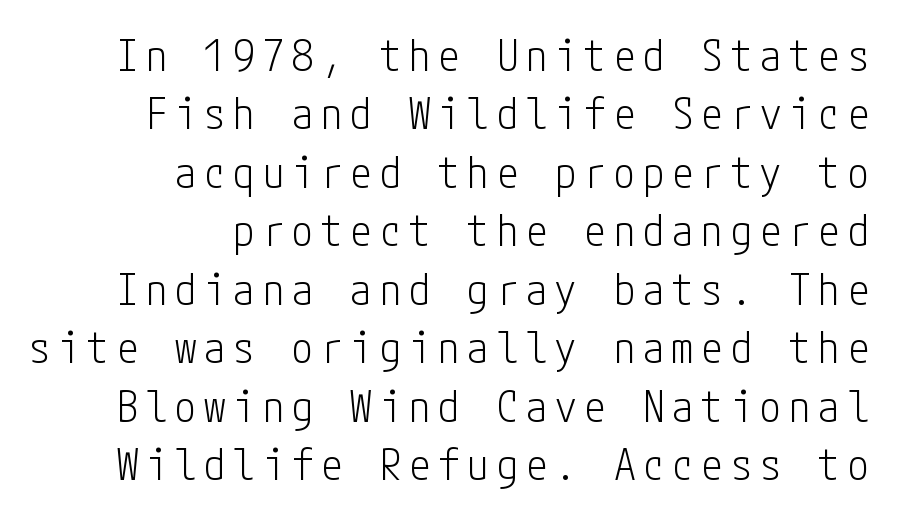
The image shows 43 px light, condensed sans-serif type, upright; set right-aligned, normal line spacing (1.36x), not underlined; low stroke contrast and a medium x-height.
